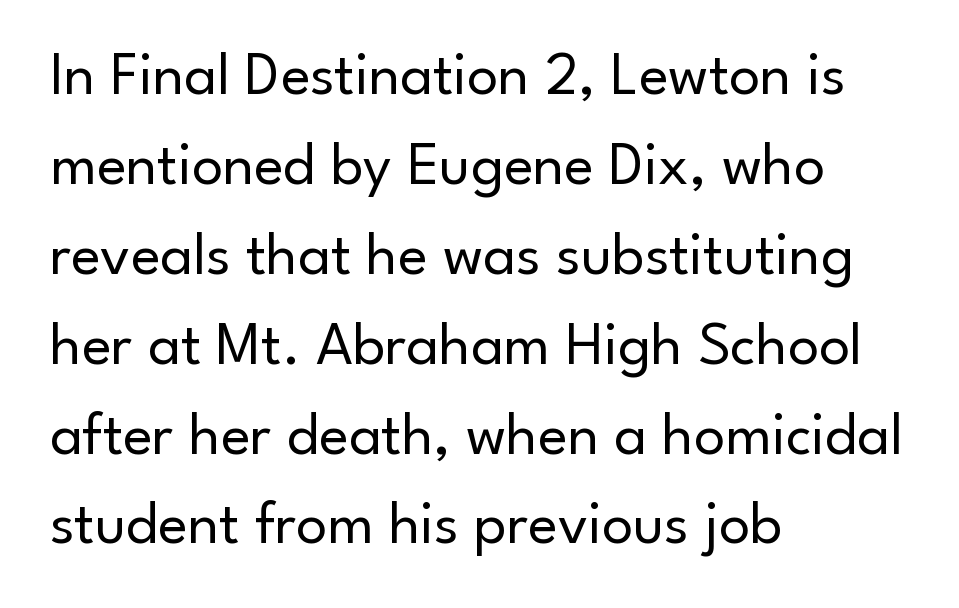
Q: Is the text bold? A: No.
Q: Is the text italic (slanted)? A: No, it is upright.
Q: Is the typeface a serif or a sans-serif typeface? A: Sans-serif.
Q: Is the text underlined? A: No.
Q: How is the paragraph aligned? A: Left-aligned.
Q: Is the spacing between letters normal or unusually wide? A: Normal.
Q: Is the spacing between lines tight, normal or loose? A: Normal.
Q: Width (condensed, normal, or wide)? A: Normal.
Q: Stroke contrast? A: Low.
Q: x-height? A: Small.
Q: Monospaced? A: No.
